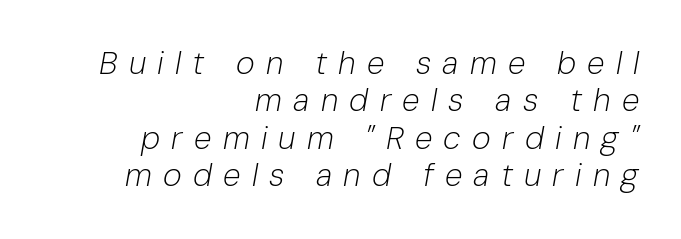
{"italic": "yes", "lean": "right", "slant_degrees": 10, "bold": "no", "weight": "light", "width": "normal", "stroke_contrast": "low", "x_height": "medium", "monospaced": "no", "underline": "no", "align": "right", "line_spacing_ratio": 1.17, "letter_spacing": "wide", "letter_spacing_em": 0.35, "glyph_px": 32}
